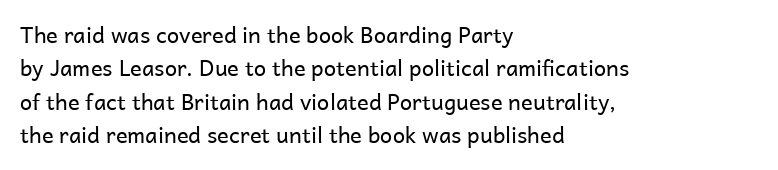
The image shows 22 px text type, upright; set left-aligned, normal line spacing (1.52x), normal letter spacing, not underlined.
